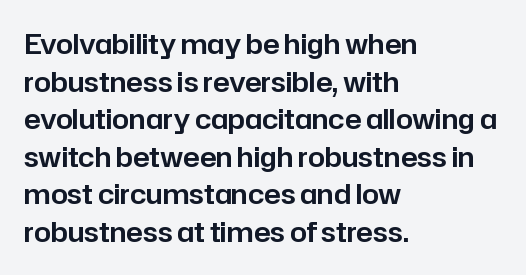
The image shows 27 px text type, upright; set left-aligned, normal line spacing (1.39x), normal letter spacing, not underlined.
